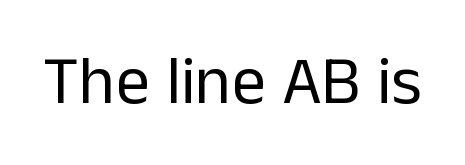
Q: Is the text bold? A: No.
Q: Is the text italic (slanted)? A: No, it is upright.
Q: Is the typeface a serif or a sans-serif typeface? A: Sans-serif.
Q: Is the text underlined? A: No.
Q: Is the spacing between letters normal or unusually wide? A: Normal.
Q: Width (condensed, normal, or wide)? A: Normal.
Q: Stroke contrast? A: Low.
Q: x-height? A: Medium.
Q: Monospaced? A: No.
